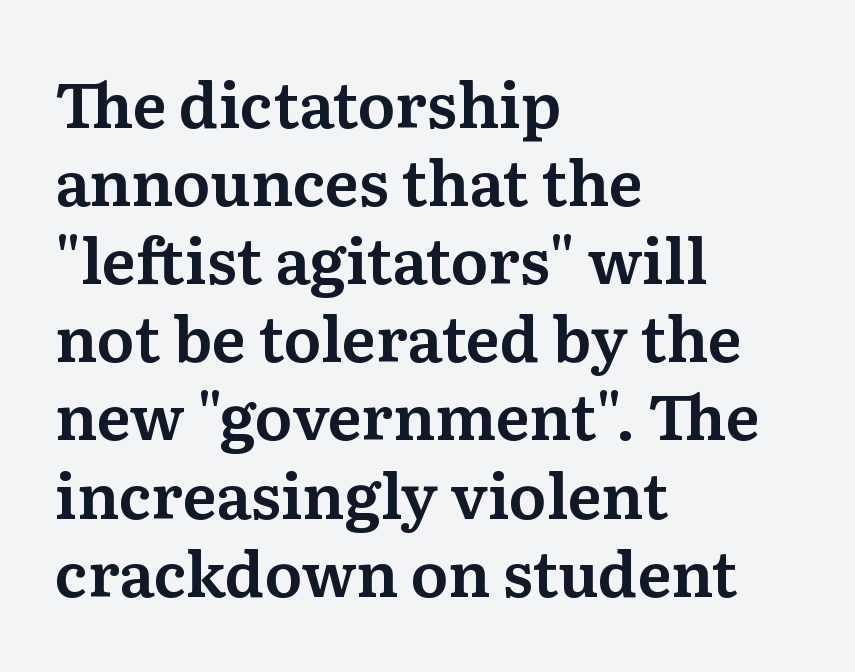
Q: Is the text italic (slanted)? A: No, it is upright.
Q: Is the typeface a serif or a sans-serif typeface? A: Serif.
Q: Is the text underlined? A: No.
Q: How is the paragraph aligned? A: Left-aligned.
Q: Is the spacing between letters normal or unusually wide? A: Normal.
Q: Is the spacing between lines tight, normal or loose? A: Normal.
Q: Width (condensed, normal, or wide)? A: Normal.
Q: Stroke contrast? A: Medium.
Q: x-height? A: Medium.
Q: Monospaced? A: No.
